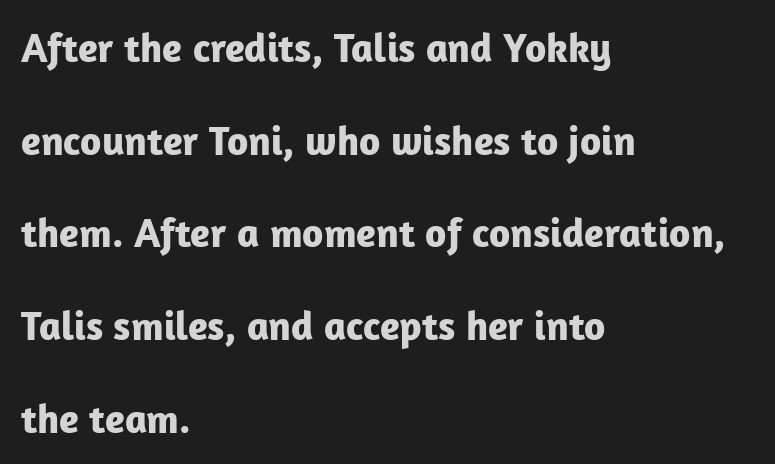
{"serif": "no", "italic": "no", "bold": "yes", "weight": "bold", "width": "normal", "stroke_contrast": "low", "x_height": "medium", "monospaced": "no", "underline": "no", "align": "left", "line_spacing": "loose", "line_spacing_ratio": 2.26, "letter_spacing": "normal", "letter_spacing_em": 0.0, "glyph_px": 41}
